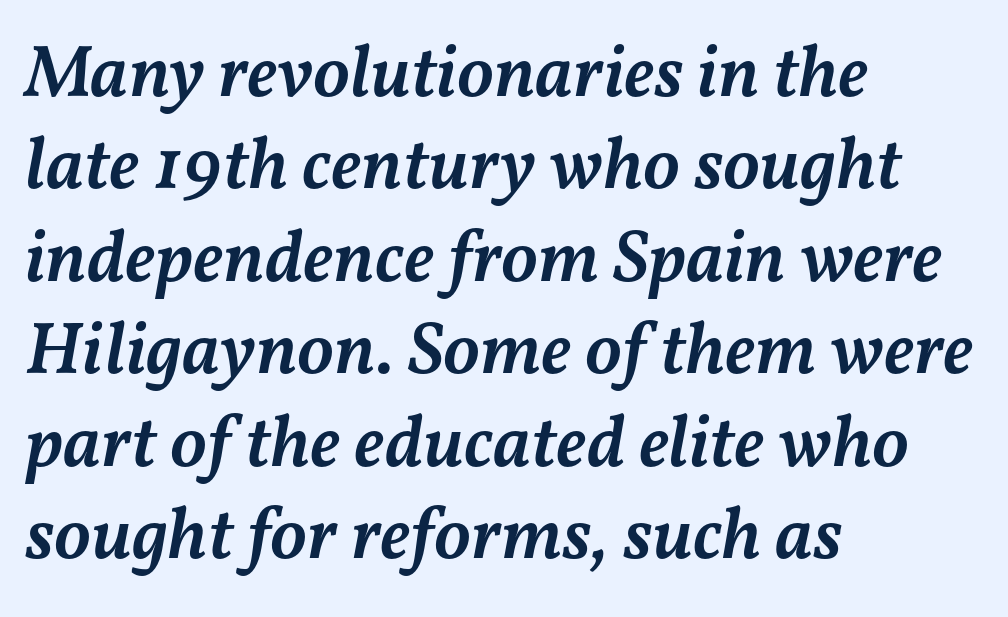
The vertical gap from one line to the next is medium. Characters are canted at an angle relative to the baseline's perpendicular. Nobody drew a line under any word here. Looks like regular typesetting: each glyph gets only the width it needs. The paragraph shown leans on its left margin. Look at the tracking — it's just the regular setting, nothing added.
